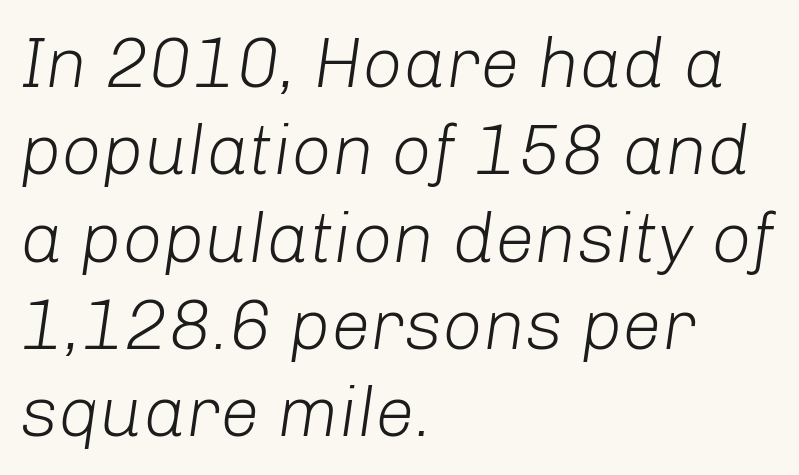
The image shows 71 px light type, italic (leaning right); set left-aligned, line spacing 1.23x, normal letter spacing, not underlined; low stroke contrast and a medium x-height.
